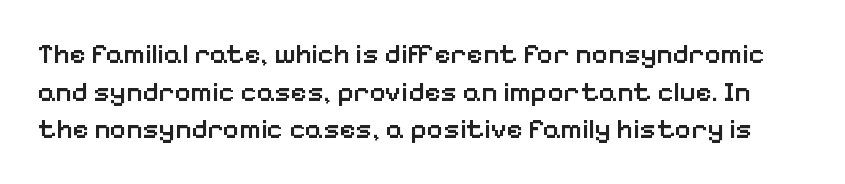
The rows are spaced the way most documents space them. Spacing verdict: proportional, widths tailored to each character. The passage shown is typeset with a sans-serif family. A typesetter would mark this as roman, not italic. Characters follow at the spacing the type designer built in. The letters are semibold — heavier than regular but short of a full bold.
